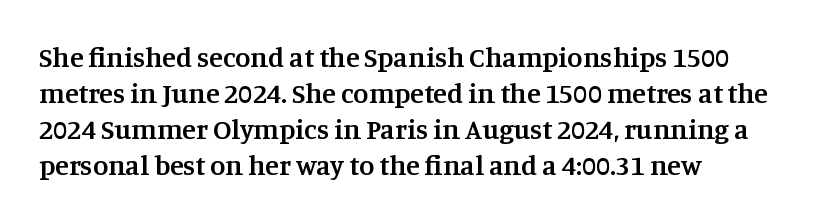
The image shows 28 px semibold serif type, upright; set left-aligned, normal line spacing (1.28x), normal letter spacing, not underlined; medium stroke contrast and a large x-height.
